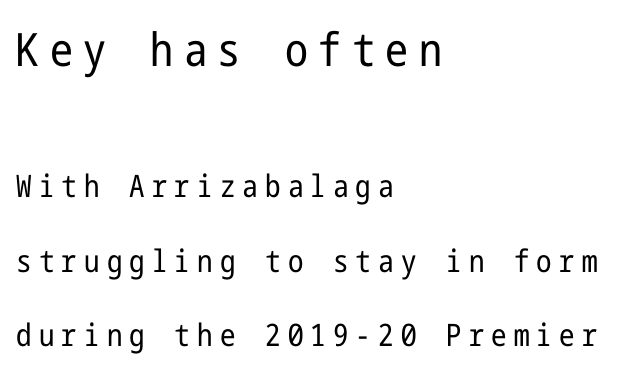
Q: Is the text bold? A: No.
Q: Is the text italic (slanted)? A: No, it is upright.
Q: Is the typeface a serif or a sans-serif typeface? A: Sans-serif.
Q: Is the text underlined? A: No.
Q: How is the paragraph aligned? A: Left-aligned.
Q: Is the spacing between letters normal or unusually wide? A: Unusually wide.
Q: Is the spacing between lines tight, normal or loose? A: Loose.
Q: Which block of text is set in a larger size, the first (top) or the second (bottom)? A: The first (top) one.
Q: Width (condensed, normal, or wide)? A: Condensed.
Q: Stroke contrast? A: Low.
Q: x-height? A: Medium.
